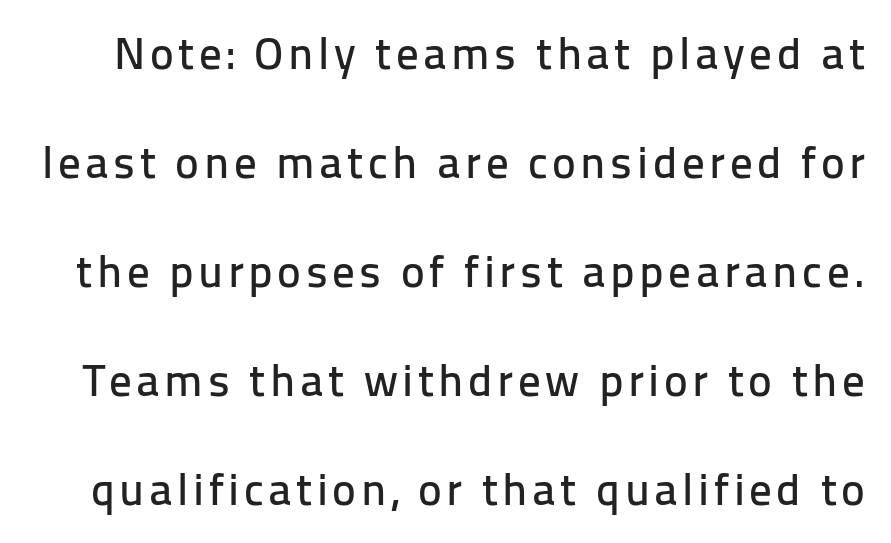
The image shows 45 px sans-serif type, upright; set loose line spacing (2.42x), not underlined; low stroke contrast and a medium x-height.
